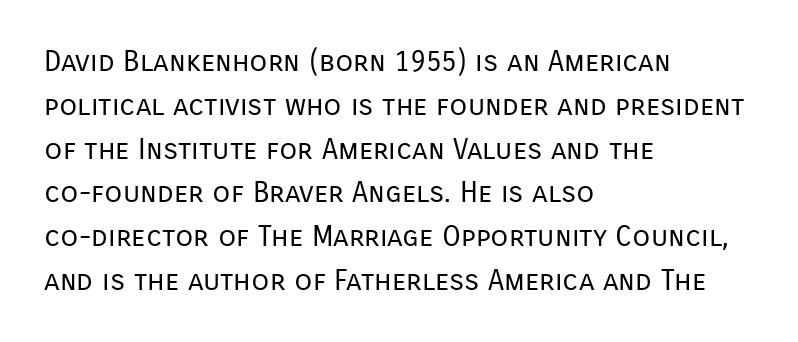
{"serif": "no", "italic": "no", "bold": "no", "weight": "regular", "width": "normal", "stroke_contrast": "low", "x_height": "medium", "monospaced": "no", "underline": "no", "align": "left", "line_spacing": "normal", "line_spacing_ratio": 1.51, "letter_spacing": "normal", "letter_spacing_em": 0.0, "glyph_px": 29}
